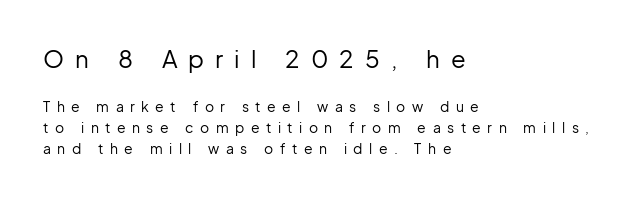
Q: Is the text bold? A: No.
Q: Is the text italic (slanted)? A: No, it is upright.
Q: Is the text underlined? A: No.
Q: How is the paragraph aligned? A: Left-aligned.
Q: Is the spacing between letters normal or unusually wide? A: Unusually wide.
Q: Is the spacing between lines tight, normal or loose? A: Normal.
Q: Which block of text is set in a larger size, the first (top) or the second (bottom)? A: The first (top) one.
